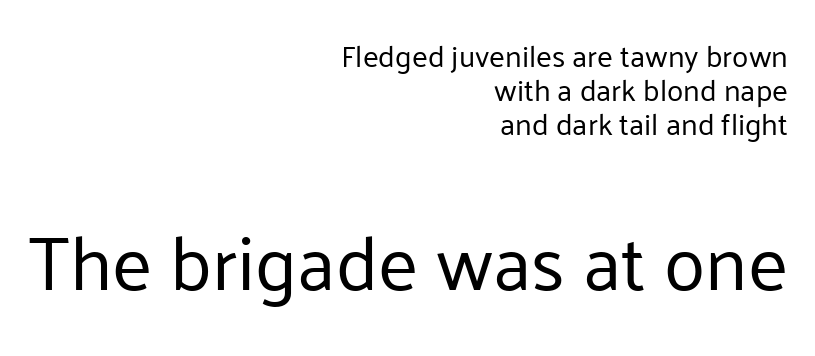
{"serif": "no", "italic": "no", "bold": "no", "weight": "regular", "width": "normal", "stroke_contrast": "low", "x_height": "medium", "monospaced": "no", "underline": "no", "align": "right", "line_spacing": "tight", "line_spacing_ratio": 1.13, "letter_spacing": "normal", "letter_spacing_em": 0.0, "larger_block": "second", "size_ratio": 2.53, "glyph_px": 76}
